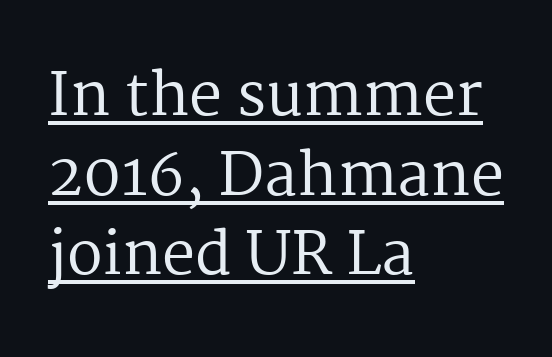
A typesetter would call this proportional, since set widths differ per character. The rendered words wear a rule along their underside. Rows of type keep a routine distance in the vertical direction. On a weight scale, this lands at 450 or below. The font's upright variant was chosen for this text. Reading down the block, your eye returns to a fixed left position each line.
